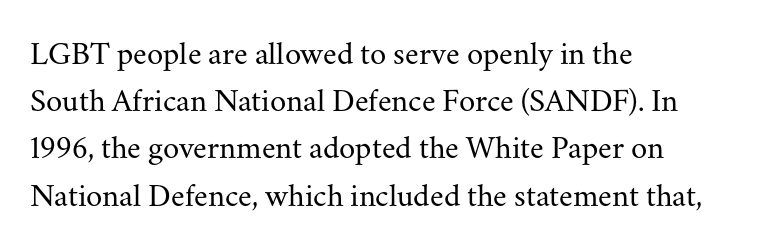
{"serif": "yes", "italic": "no", "bold": "no", "weight": "regular", "width": "normal", "stroke_contrast": "medium", "x_height": "small", "monospaced": "no", "underline": "no", "align": "left", "line_spacing": "normal", "line_spacing_ratio": 1.43, "letter_spacing": "normal", "letter_spacing_em": 0.0, "glyph_px": 33}
